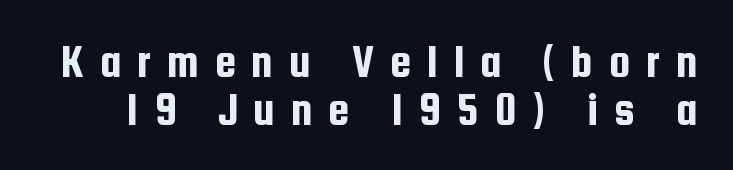
The letters are spread apart with noticeably loose tracking. Students, observe: this is what under-led, compact text looks like. These lines are rendered in a variable-pitch font. Tall strokes in this sample are plumb rather than angled. Each letter's strokes conclude bluntly, with no projecting serifs. The passage shown is not underscored anywhere.
